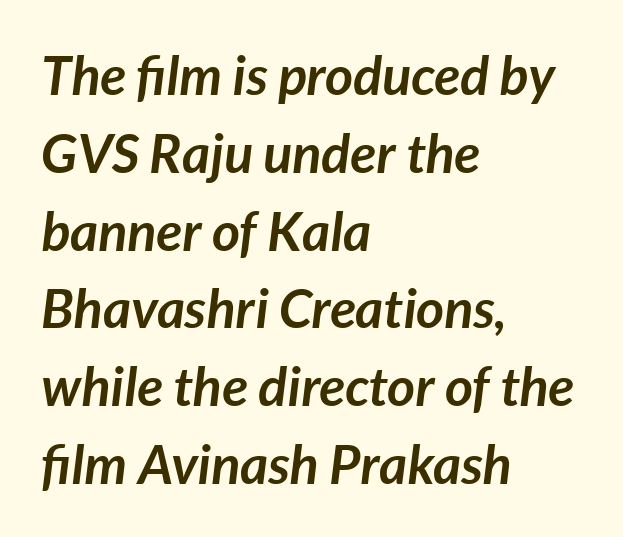
{"italic": "yes", "lean": "right", "slant_degrees": 7, "bold": "yes", "weight": "semibold", "width": "normal", "stroke_contrast": "low", "x_height": "medium", "monospaced": "no", "underline": "no", "align": "left", "line_spacing": "normal", "line_spacing_ratio": 1.44, "letter_spacing": "normal", "letter_spacing_em": 0.0, "glyph_px": 54}
